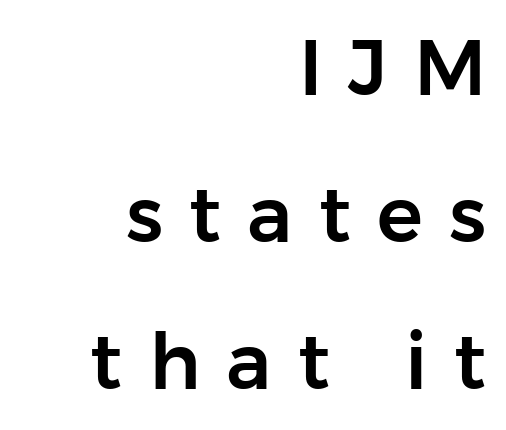
Q: Is the text italic (slanted)? A: No, it is upright.
Q: Is the typeface a serif or a sans-serif typeface? A: Sans-serif.
Q: Is the text underlined? A: No.
Q: How is the paragraph aligned? A: Right-aligned.
Q: Is the spacing between letters normal or unusually wide? A: Unusually wide.
Q: Is the spacing between lines tight, normal or loose? A: Loose.
Q: Width (condensed, normal, or wide)? A: Normal.
Q: Stroke contrast? A: Low.
Q: x-height? A: Medium.
Q: Monospaced? A: No.
